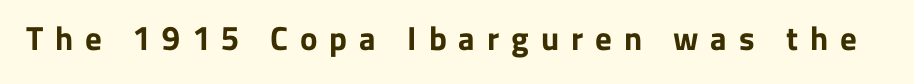
This sample uses a sans-serif face. Think of a printed novel: that variable character pitch is what you see here. The space directly below the letters is spotless. The font is running at its bold setting. Does extra space separate the letters? Yes, quite a lot of it. Tall strokes in this sample are plumb rather than angled.
